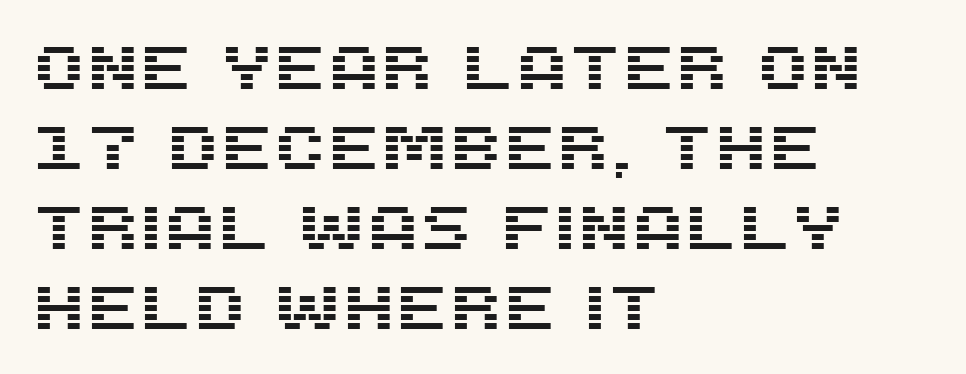
Q: Is the text italic (slanted)? A: No, it is upright.
Q: Is the typeface a serif or a sans-serif typeface? A: Sans-serif.
Q: Is the text underlined? A: No.
Q: How is the paragraph aligned? A: Left-aligned.
Q: Is the spacing between letters normal or unusually wide? A: Normal.
Q: Is the spacing between lines tight, normal or loose? A: Normal.
Q: Width (condensed, normal, or wide)? A: Normal.
Q: Stroke contrast? A: Medium.
Q: x-height? A: Large.
Q: Monospaced? A: No.
